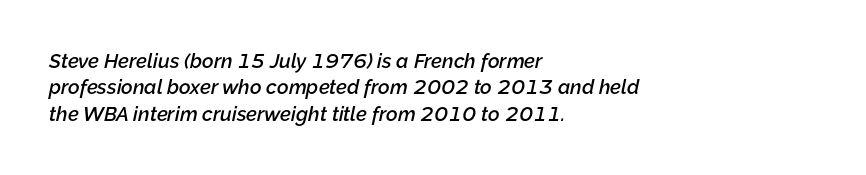
The image shows 20 px text type, italic (leaning right); set left-aligned, normal line spacing (1.32x), normal letter spacing, not underlined.
